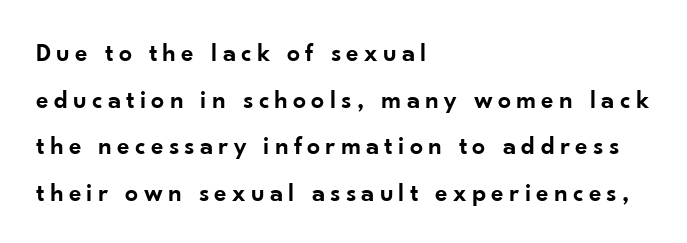
{"italic": "no", "bold": "semi", "underline": "no", "align": "left", "line_spacing_ratio": 1.79, "letter_spacing": "wide", "letter_spacing_em": 0.2, "glyph_px": 26}
